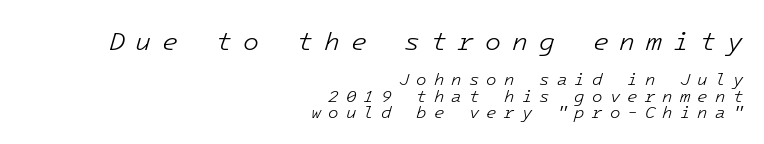
The image shows 26 px text type, italic (leaning right); set right-aligned, tight line spacing (0.95x), unusually wide letter spacing (+0.42 em), not underlined; the first (top) block is 1.53x larger.
